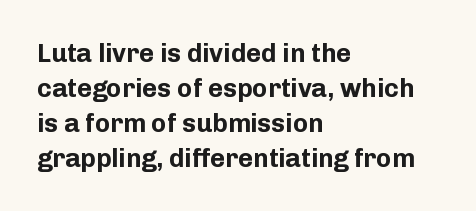
{"italic": "no", "bold": "yes", "underline": "no", "align": "left", "line_spacing": "normal", "line_spacing_ratio": 1.34, "letter_spacing": "normal", "letter_spacing_em": 0.0, "glyph_px": 26}
